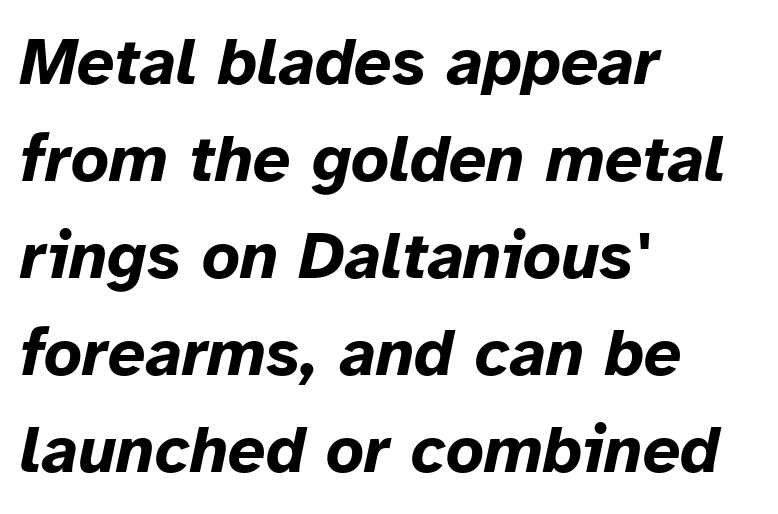
Q: Is the text bold? A: Yes.
Q: Is the text italic (slanted)? A: Yes, it leans right by about 12 degrees.
Q: Is the text underlined? A: No.
Q: How is the paragraph aligned? A: Left-aligned.
Q: Is the spacing between letters normal or unusually wide? A: Normal.
Q: Is the spacing between lines tight, normal or loose? A: Normal.
Q: Width (condensed, normal, or wide)? A: Normal.
Q: Stroke contrast? A: Low.
Q: x-height? A: Medium.
Q: Monospaced? A: No.
